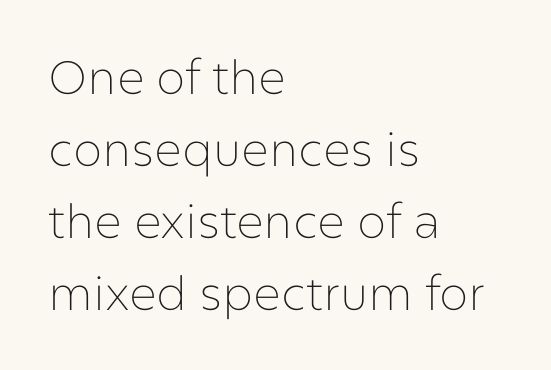
Q: Is the text bold? A: No.
Q: Is the text italic (slanted)? A: No, it is upright.
Q: Is the typeface a serif or a sans-serif typeface? A: Sans-serif.
Q: Is the text underlined? A: No.
Q: How is the paragraph aligned? A: Left-aligned.
Q: Is the spacing between letters normal or unusually wide? A: Normal.
Q: Is the spacing between lines tight, normal or loose? A: Normal.
Q: Width (condensed, normal, or wide)? A: Normal.
Q: Stroke contrast? A: Low.
Q: x-height? A: Medium.
Q: Monospaced? A: No.
